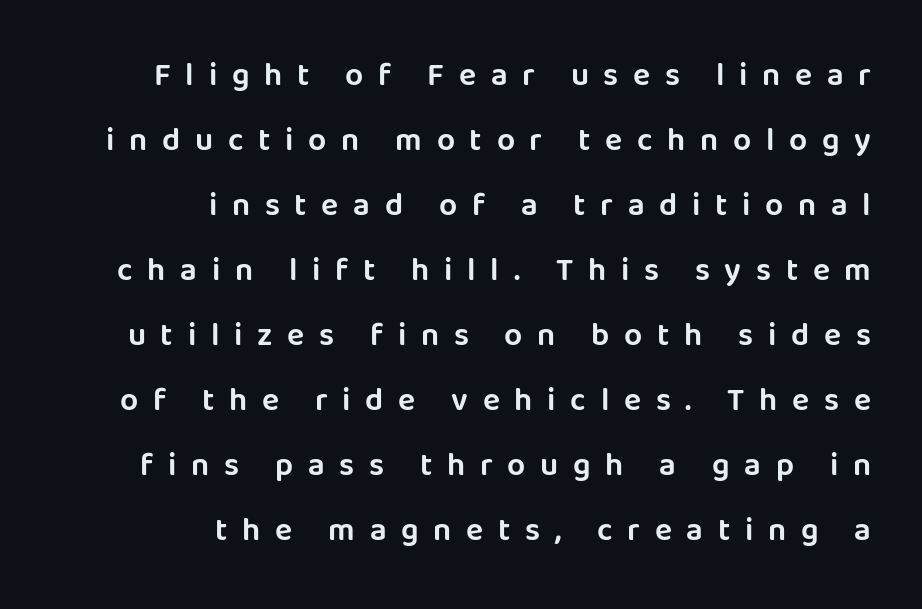
{"serif": "no", "italic": "no", "width": "normal", "stroke_contrast": "low", "x_height": "large", "monospaced": "no", "underline": "no", "align": "right", "line_spacing": "loose", "line_spacing_ratio": 2.03, "letter_spacing": "wide", "letter_spacing_em": 0.46, "glyph_px": 32}
